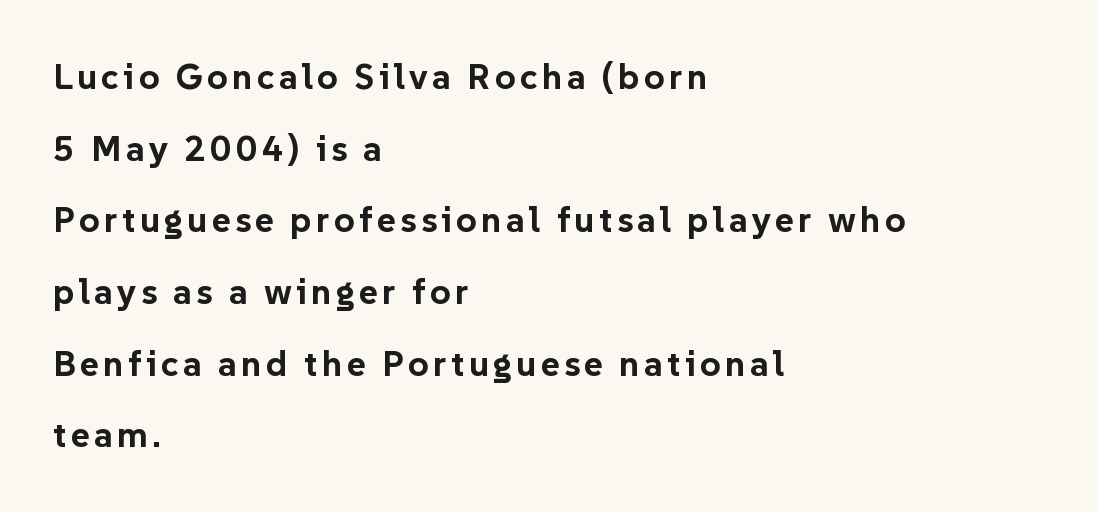
The font's upright variant was chosen for this text. All the whitespace from short lines collects on the right. Its strokes are broad and dark, the hallmark of bold type. Leading: increased. The passage shown is typed in a proportional face where columns would drift.
